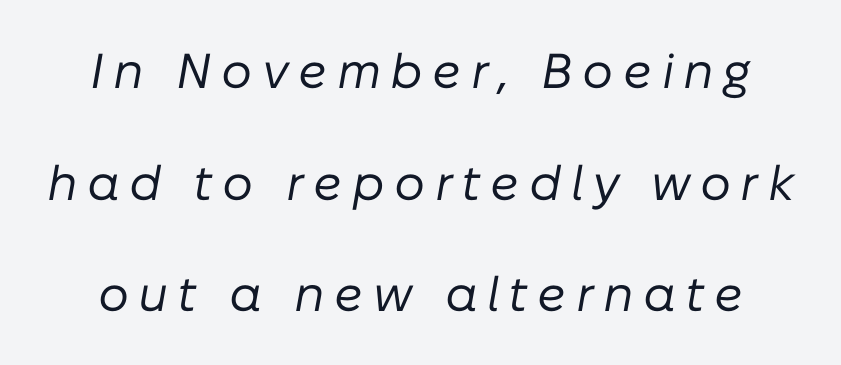
Varying glyph widths throughout — classic text-font behaviour. The lettering tilts uniformly, giving the passage an italic look. Decoration check: the copy has no underline. Regarding leading, the lines here are spaced well apart. Nothing heavy about these letters — not bold at all.
